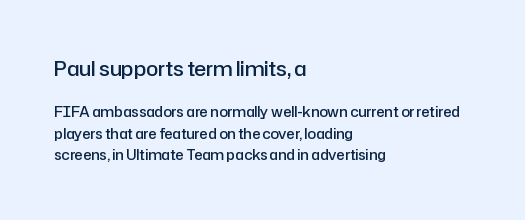
The image shows 20 px text type, upright; set left-aligned, normal line spacing (1.55x), normal letter spacing, not underlined; the first (top) block is 1.43x larger.
